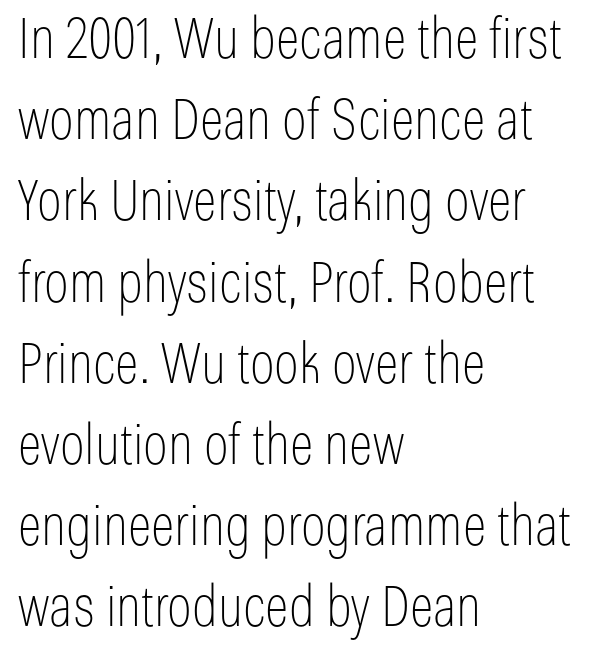
The image shows 56 px thin, condensed sans-serif type, upright; set left-aligned, normal line spacing (1.45x), normal letter spacing, not underlined; low stroke contrast and a medium x-height.
